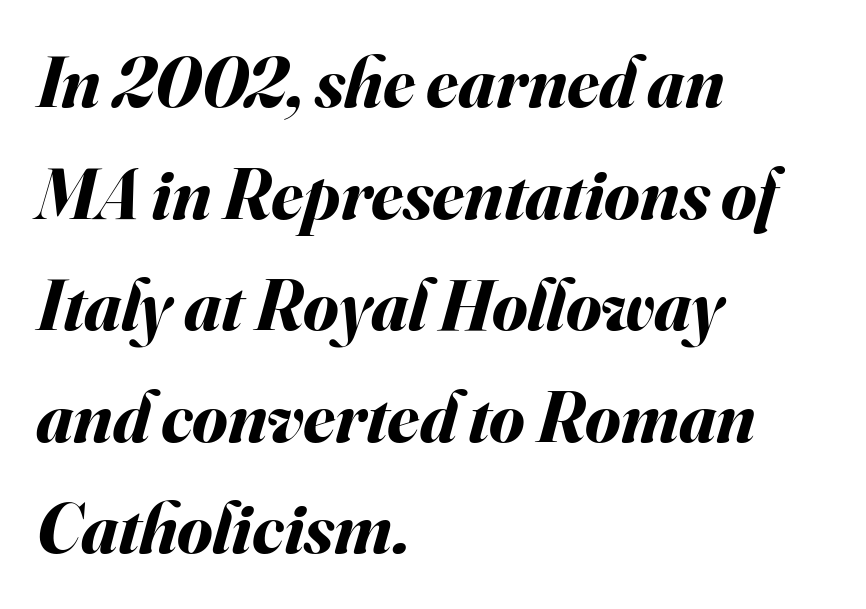
{"italic": "yes", "lean": "right", "slant_degrees": 16, "bold": "yes", "weight": "bold", "width": "normal", "stroke_contrast": "medium", "x_height": "small", "monospaced": "no", "underline": "no", "align": "left", "line_spacing": "normal", "line_spacing_ratio": 1.55, "letter_spacing": "normal", "letter_spacing_em": 0.0, "glyph_px": 72}
